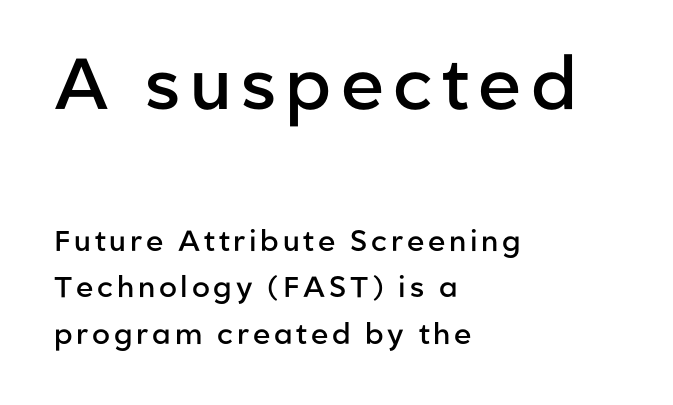
{"serif": "no", "italic": "no", "bold": "semi", "weight": "semibold", "width": "normal", "stroke_contrast": "low", "x_height": "medium", "monospaced": "no", "underline": "no", "align": "left", "line_spacing": "normal", "line_spacing_ratio": 1.61, "larger_block": "first", "size_ratio": 2.48, "glyph_px": 72}
